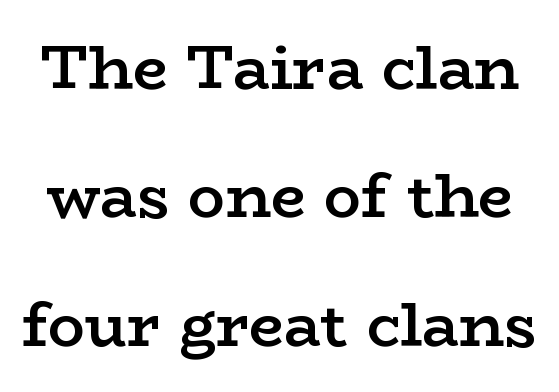
{"serif": "yes", "italic": "no", "bold": "semi", "weight": "semibold", "width": "wide", "stroke_contrast": "low", "x_height": "medium", "monospaced": "no", "underline": "no", "line_spacing": "loose", "line_spacing_ratio": 2.07, "letter_spacing": "normal", "letter_spacing_em": 0.0, "glyph_px": 62}
